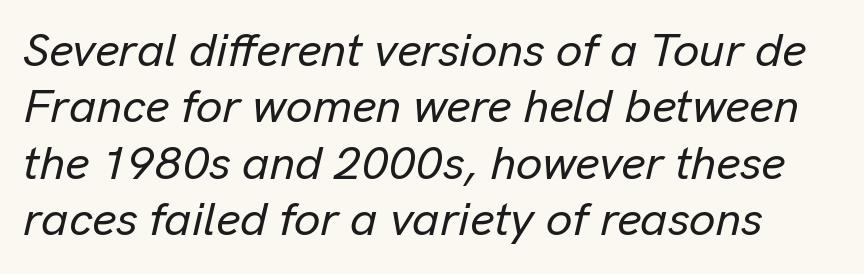
The image shows 47 px text type, italic (leaning right); set line spacing 1.2x, normal letter spacing, not underlined; low stroke contrast and a medium x-height.
